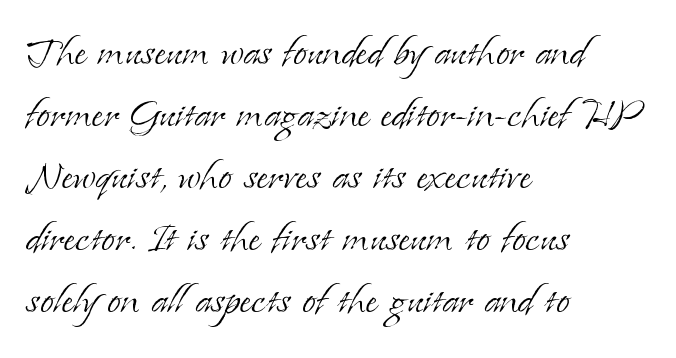
The image shows 50 px light serif type; set left-aligned, line spacing 1.24x, normal letter spacing, not underlined; low stroke contrast and a small x-height.
